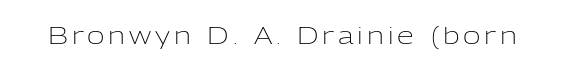
The image shows 24 px text type, upright; set not underlined.
